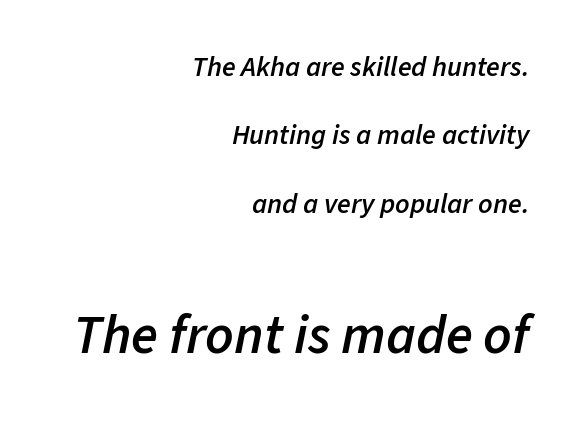
A student would notice the bottom passage is typeset larger than what precedes it. Lines of text with bare space underneath. The designer dialed line spacing up above the default. A typesetter would mark this as italic. The passage shown is typed in a proportional face where columns would drift. These lines keep a tight, regular rhythm from letter to letter.
